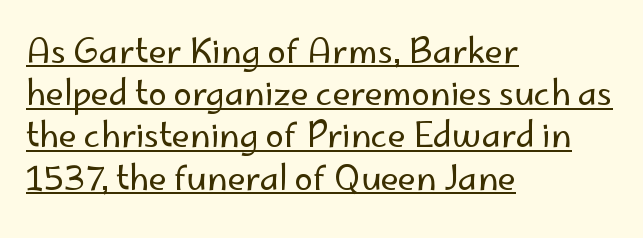
The image shows 33 px regular-weight sans-serif type, upright; set left-aligned, normal line spacing (1.28x), normal letter spacing, underlined; low stroke contrast and a small x-height.
